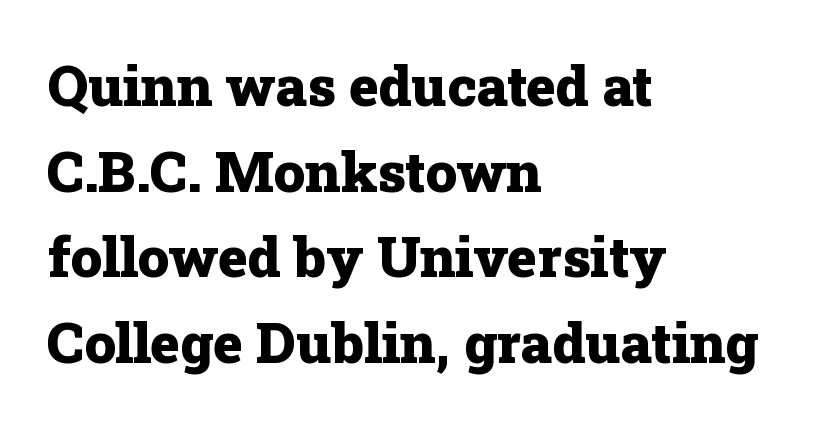
The image shows 56 px heavy serif type, upright; set left-aligned, normal line spacing (1.53x), normal letter spacing, not underlined; low stroke contrast and a medium x-height.
